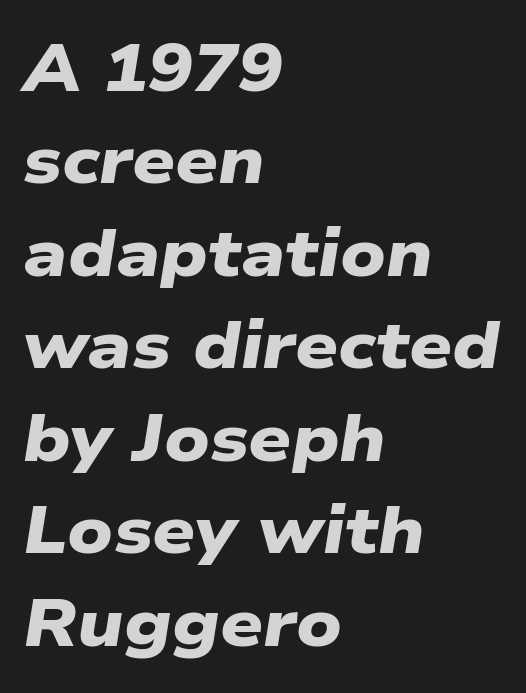
On the weight axis this lands at bold, roughly 700. Character widths vary here, with narrow letters taking less room than wide ones. The strip under each line holds only bare page. Each line starts at the same left margin while the right side varies.
